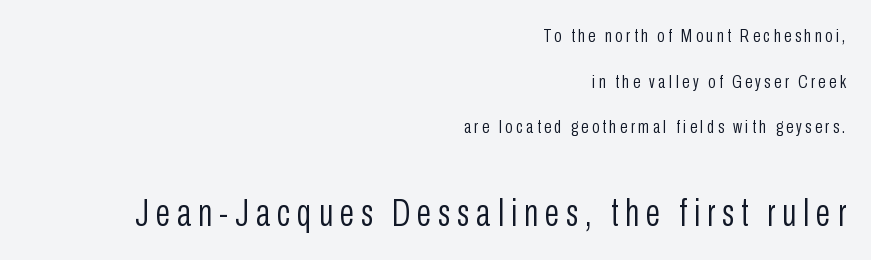
The image shows 38 px light, condensed sans-serif type, upright; set right-aligned, loose line spacing (2.4x), not underlined; the second (bottom) block is 2.0x larger; low stroke contrast and a medium x-height.
